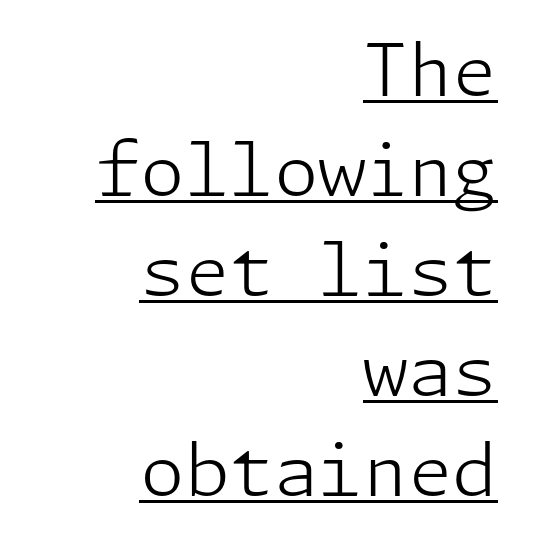
A rule runs beneath these lines of type. The type family on display is of the sans-serif kind. Caption: standard tracking, unaltered. Alignment: flush right. The axis of the letterforms is exactly vertical. The rendering uses a moderate line-height, typical for paragraphs.
